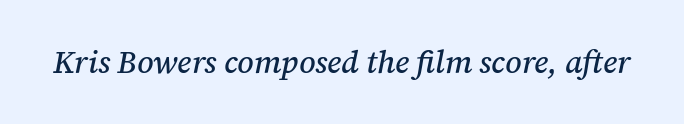
The image shows 31 px serif type, italic (leaning right); set normal letter spacing, not underlined; medium stroke contrast and a medium x-height.
